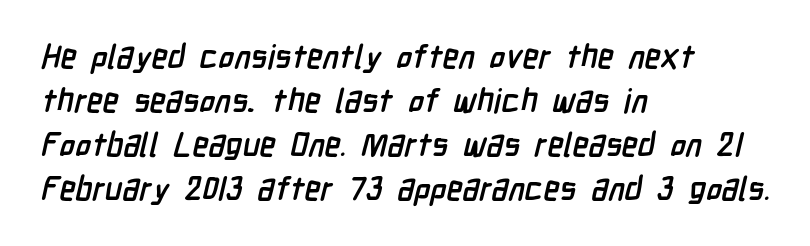
Q: Is the text bold? A: Yes.
Q: Is the typeface a serif or a sans-serif typeface? A: Sans-serif.
Q: Is the text underlined? A: No.
Q: How is the paragraph aligned? A: Left-aligned.
Q: Is the spacing between letters normal or unusually wide? A: Normal.
Q: Is the spacing between lines tight, normal or loose? A: Normal.
Q: Width (condensed, normal, or wide)? A: Condensed.
Q: Stroke contrast? A: Low.
Q: x-height? A: Medium.
Q: Monospaced? A: No.
